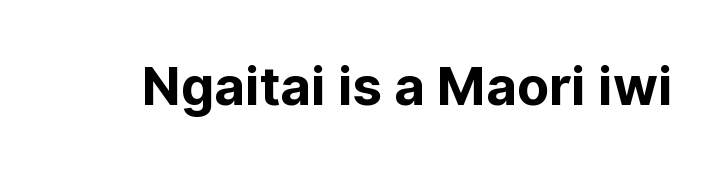
Nobody touched the tracking dial on this one. Character widths vary here, with narrow letters taking less room than wide ones. Heft: maximum for text — a bold. To sum up the face: it is a sans, with no serifs. Unmarked baselines from the first word to the last.
